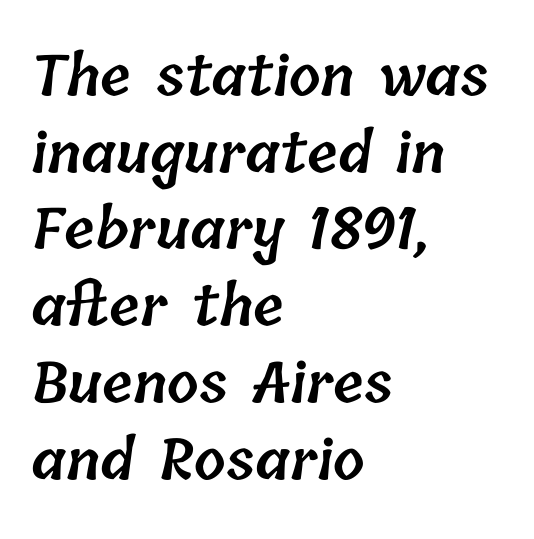
{"bold": "semi", "weight": "semibold", "width": "normal", "stroke_contrast": "low", "x_height": "medium", "monospaced": "no", "underline": "no", "align": "left", "line_spacing": "normal", "line_spacing_ratio": 1.37, "letter_spacing": "normal", "letter_spacing_em": 0.0, "glyph_px": 56}
